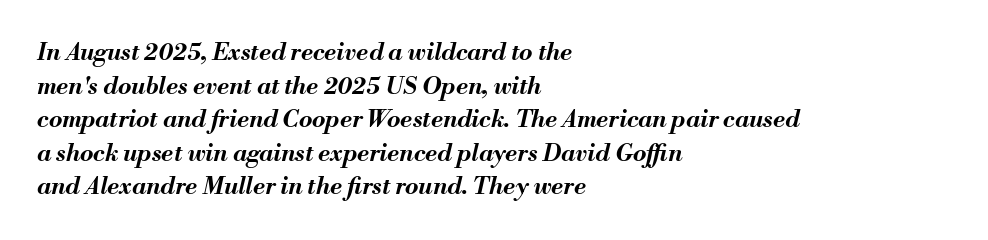
Evenly set lines give the paragraph a standard silhouette. Glance below the letters and you will spot only blank space. Which margin do the lines hug? The left one — the right edge is uneven. Heavy, bold letterforms. Caption: standard tracking, unaltered. This is oblique type, the kind used for emphasis or titles.
